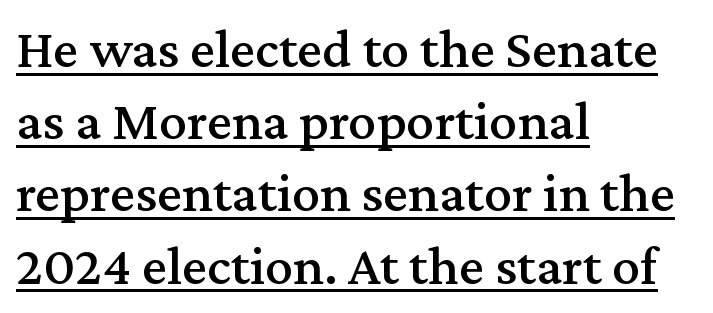
Q: Is the text italic (slanted)? A: No, it is upright.
Q: Is the typeface a serif or a sans-serif typeface? A: Serif.
Q: Is the text underlined? A: Yes.
Q: How is the paragraph aligned? A: Left-aligned.
Q: Is the spacing between letters normal or unusually wide? A: Normal.
Q: Is the spacing between lines tight, normal or loose? A: Normal.
Q: Width (condensed, normal, or wide)? A: Normal.
Q: Stroke contrast? A: Medium.
Q: x-height? A: Medium.
Q: Monospaced? A: No.
